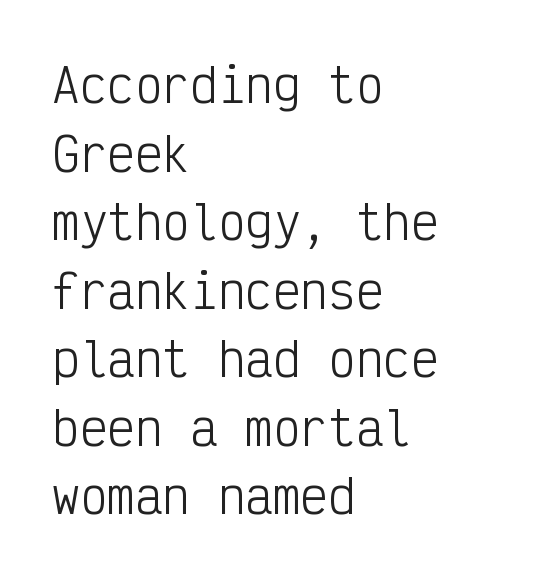
The image shows 46 px light, condensed sans-serif type, upright, monospaced; set left-aligned, normal line spacing (1.49x), normal letter spacing, not underlined; low stroke contrast and a medium x-height.
